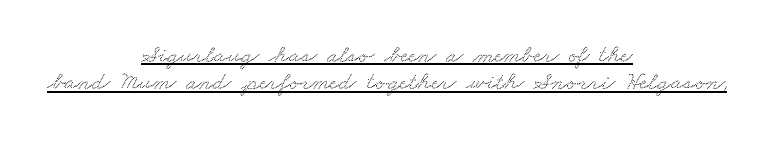
{"underline": "yes", "align": "center", "line_spacing": "tight", "line_spacing_ratio": 1.09, "letter_spacing": "normal", "letter_spacing_em": 0.0, "glyph_px": 25}
